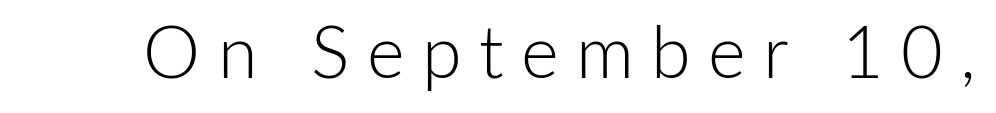
Heft: none added — not bold. Vertical strokes here are truly vertical. Lines of text with bare space underneath. Unlike a traditional serif, this face leaves its strokes unadorned. The letters advance in unequal steps, a hallmark of proportional type. The horizontal fit of the characters is loose and conspicuously gappy.
